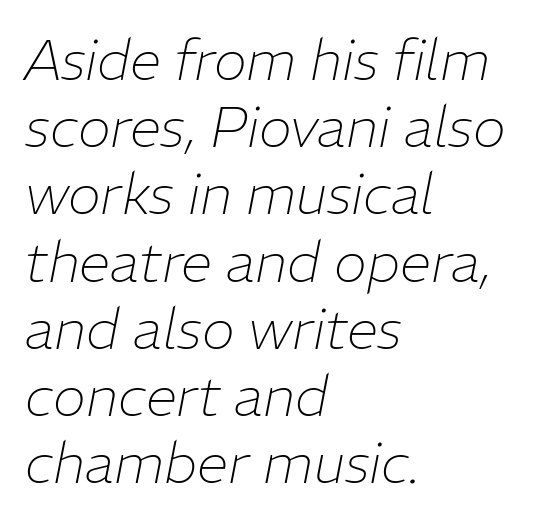
Q: Is the text bold? A: No.
Q: Is the text italic (slanted)? A: Yes, it leans right by about 11 degrees.
Q: Is the text underlined? A: No.
Q: How is the paragraph aligned? A: Left-aligned.
Q: Is the spacing between letters normal or unusually wide? A: Normal.
Q: Width (condensed, normal, or wide)? A: Normal.
Q: Stroke contrast? A: Low.
Q: x-height? A: Medium.
Q: Monospaced? A: No.
